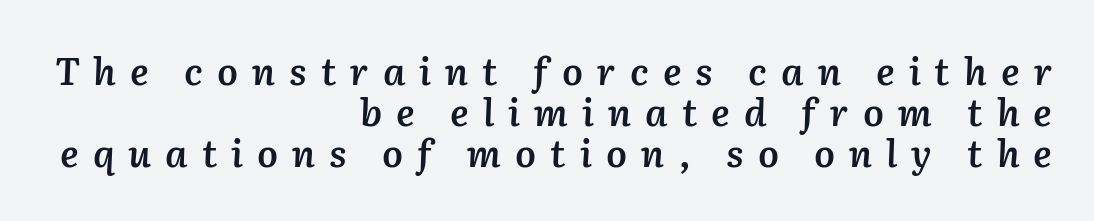
The image shows 37 px semibold type, italic (leaning right); set right-aligned, tight line spacing (1.11x), unusually wide letter spacing (+0.38 em), not underlined; medium stroke contrast and a medium x-height.
